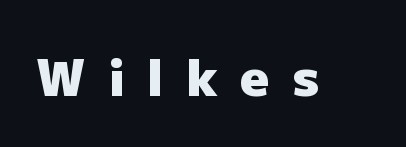
The image shows 51 px heavy sans-serif type, upright; set unusually wide letter spacing (+0.44 em), not underlined; low stroke contrast and a medium x-height.
